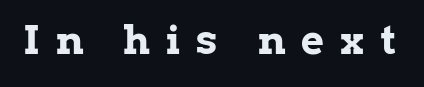
{"serif": "yes", "italic": "no", "bold": "yes", "weight": "bold", "width": "normal", "stroke_contrast": "low", "x_height": "medium", "monospaced": "no", "underline": "no", "letter_spacing": "wide", "letter_spacing_em": 0.4, "glyph_px": 40}
